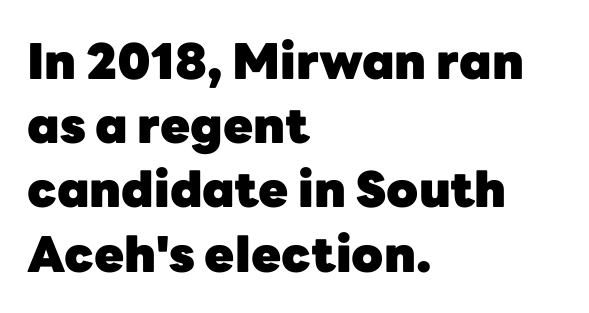
In terms of letterform style, serifs are entirely absent. Varying glyph widths throughout — classic text-font behaviour. Look at the tracking — it's just the regular setting, nothing added. The lines are quadded left. Unmarked baselines from the first word to the last. Each new line begins a customary step beneath the previous one.
